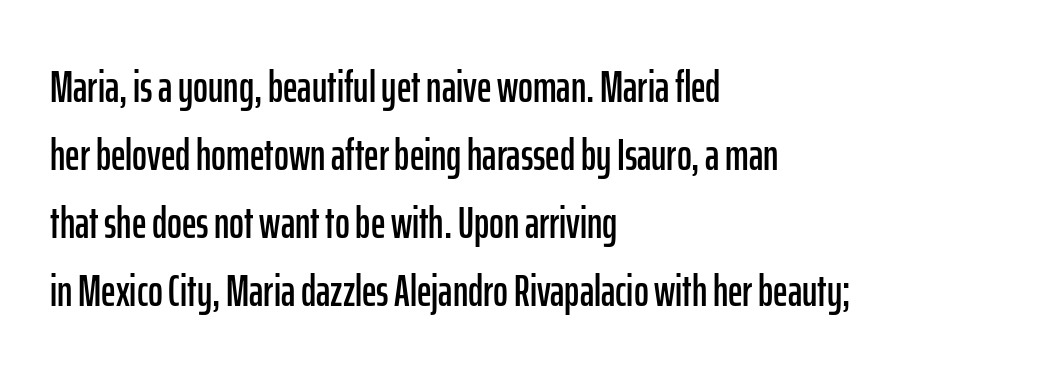
Q: Is the text italic (slanted)? A: No, it is upright.
Q: Is the typeface a serif or a sans-serif typeface? A: Sans-serif.
Q: Is the text underlined? A: No.
Q: How is the paragraph aligned? A: Left-aligned.
Q: Is the spacing between letters normal or unusually wide? A: Normal.
Q: Is the spacing between lines tight, normal or loose? A: Normal.
Q: Width (condensed, normal, or wide)? A: Condensed.
Q: Stroke contrast? A: Low.
Q: x-height? A: Medium.
Q: Monospaced? A: No.
